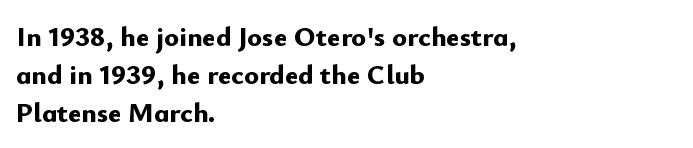
Examine the stroke ends and you'll find no serifs. The letters stand upright; this is a roman face. These lines keep a tight, regular rhythm from letter to letter. The passage shown is typed in a proportional face where columns would drift. Successive baselines arrive at the customary interval.
